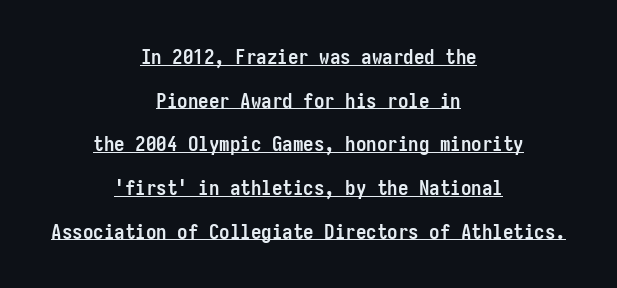
Q: Is the text bold? A: Yes.
Q: Is the text italic (slanted)? A: No, it is upright.
Q: Is the text underlined? A: Yes.
Q: How is the paragraph aligned? A: Centered.
Q: Is the spacing between letters normal or unusually wide? A: Normal.
Q: Is the spacing between lines tight, normal or loose? A: Loose.
